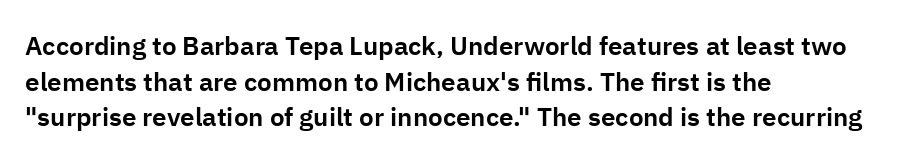
Q: Is the text italic (slanted)? A: No, it is upright.
Q: Is the text underlined? A: No.
Q: How is the paragraph aligned? A: Left-aligned.
Q: Is the spacing between letters normal or unusually wide? A: Normal.
Q: Is the spacing between lines tight, normal or loose? A: Normal.
